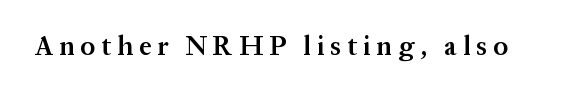
{"italic": "no", "bold": "semi", "underline": "no", "letter_spacing": "wide", "letter_spacing_em": 0.22, "glyph_px": 27}
